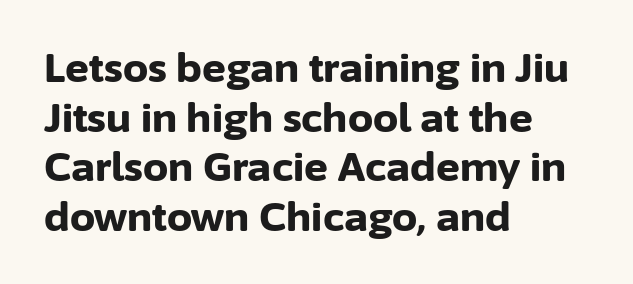
The image shows 40 px bold sans-serif type, upright; set left-aligned, line spacing 1.24x, normal letter spacing, not underlined; low stroke contrast and a medium x-height.
